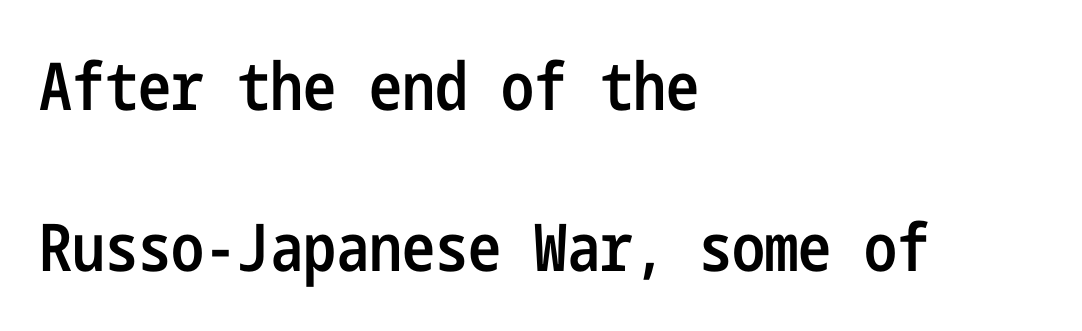
Clear beneath every line of the passage. Does the type have serifs? No, each stem ends abruptly. These lines were composed using upright roman letters. Left-aligned paragraph, ragged on the right. Default kerning and tracking; the words read as compact shapes.
